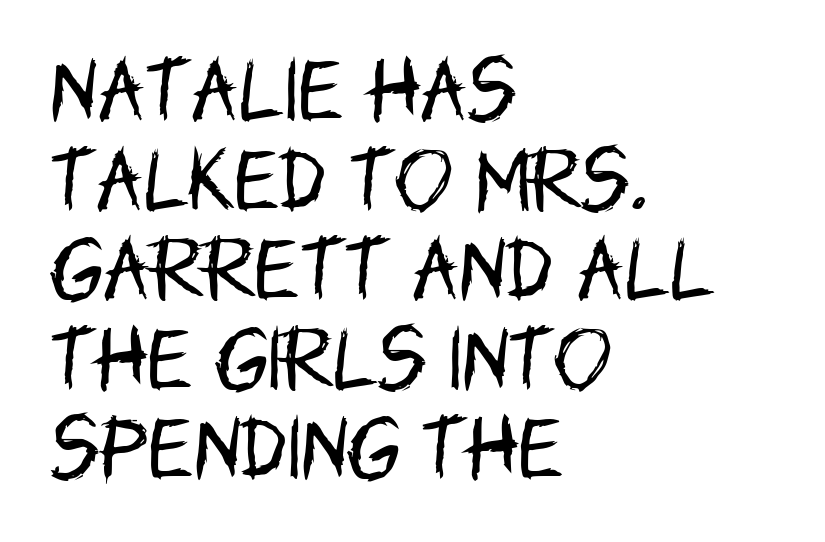
Q: Is the text bold? A: No.
Q: Is the text italic (slanted)? A: No, it is upright.
Q: Is the typeface a serif or a sans-serif typeface? A: Sans-serif.
Q: Is the text underlined? A: No.
Q: How is the paragraph aligned? A: Left-aligned.
Q: Is the spacing between letters normal or unusually wide? A: Normal.
Q: Is the spacing between lines tight, normal or loose? A: Normal.
Q: Width (condensed, normal, or wide)? A: Condensed.
Q: Stroke contrast? A: Low.
Q: x-height? A: Large.
Q: Monospaced? A: No.
